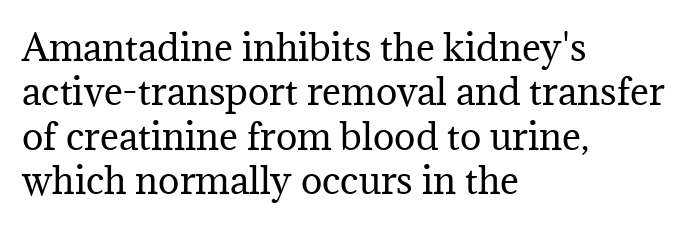
{"serif": "yes", "italic": "no", "bold": "no", "weight": "regular", "width": "normal", "stroke_contrast": "medium", "x_height": "medium", "monospaced": "no", "underline": "no", "align": "left", "line_spacing_ratio": 1.23, "letter_spacing": "normal", "letter_spacing_em": 0.0, "glyph_px": 36}
